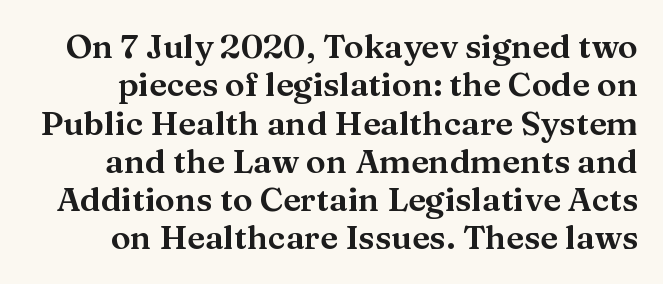
Q: Is the text italic (slanted)? A: No, it is upright.
Q: Is the typeface a serif or a sans-serif typeface? A: Serif.
Q: Is the text underlined? A: No.
Q: Is the spacing between letters normal or unusually wide? A: Normal.
Q: Width (condensed, normal, or wide)? A: Wide.
Q: Stroke contrast? A: Medium.
Q: x-height? A: Medium.
Q: Monospaced? A: No.
